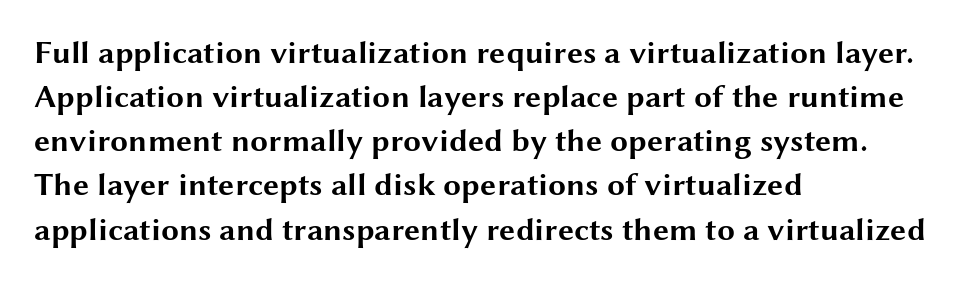
Evenly set lines give the paragraph a standard silhouette. A typesetter would mark this as roman, not italic. Does extra space separate the letters? No, they use regular spacing. Looks like regular typesetting: each glyph gets only the width it needs.
